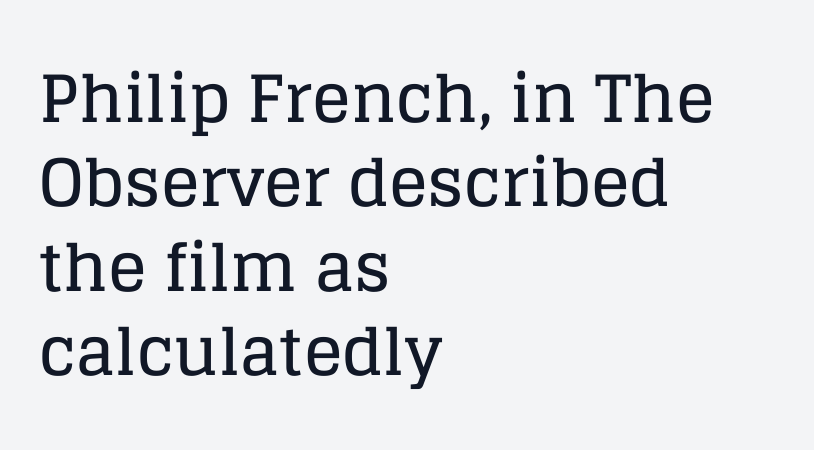
The type sits square on the baseline with zero lean. The horizontal fit of the characters is conventional and even. Rows of type keep a routine distance in the vertical direction. Reading down the block, your eye returns to a fixed left position each line. Each letter's strokes conclude with small projecting serifs.
